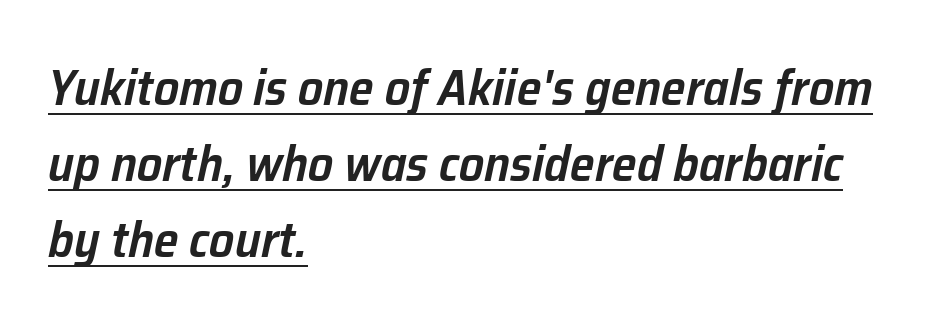
{"italic": "yes", "lean": "right", "slant_degrees": 12, "bold": "semi", "weight": "semibold", "width": "normal", "stroke_contrast": "low", "x_height": "medium", "monospaced": "no", "underline": "yes", "align": "left", "line_spacing": "normal", "line_spacing_ratio": 1.52, "letter_spacing": "normal", "letter_spacing_em": 0.0, "glyph_px": 50}
